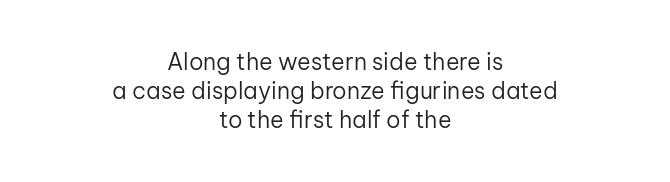
Q: Is the text bold? A: No.
Q: Is the text italic (slanted)? A: No, it is upright.
Q: Is the text underlined? A: No.
Q: How is the paragraph aligned? A: Centered.
Q: Is the spacing between letters normal or unusually wide? A: Normal.
Q: Is the spacing between lines tight, normal or loose? A: Normal.
